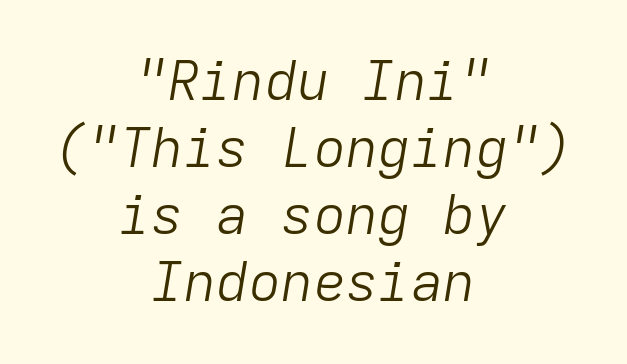
The image shows 54 px light type, italic (leaning right), monospaced; set centered, line spacing 1.24x, normal letter spacing, not underlined; low stroke contrast and a medium x-height.
